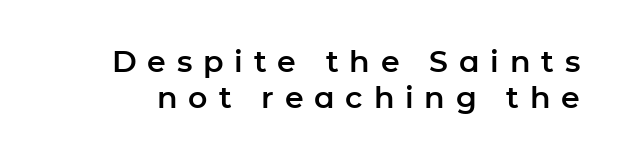
The line texture is sparse and dotted thanks to wide tracking. You can tell from the bare stems that sans-serif type was used. Descender tails drop into unmarked territory. Every character sits straight up, as roman type does.
